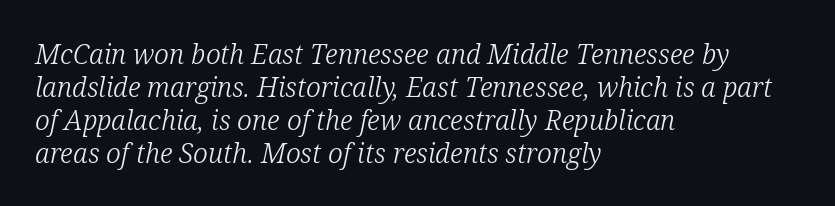
Plain, unruled lines of type. The typography opts for an oblique posture over an upright one. Default kerning and tracking; the words read as compact shapes. The setting favours the left margin, as ordinary paragraphs usually do. The strokes carry an ordinary text weight at most.
